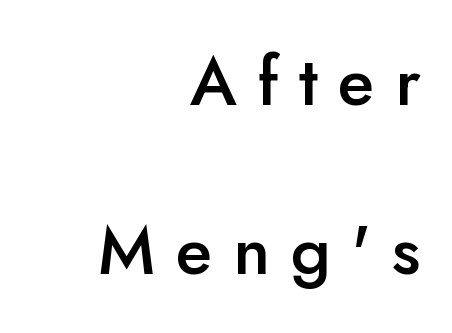
A typesetter would mark this as roman, not italic. The rendering inserts visible extra space after every character. The rendering shows plain stroke endings on the letterforms — a sans-serif design. Compared with a flush-left layout, this one pins lines to the opposite, right side. Typographic density is moderately raised because the face is semibold.
